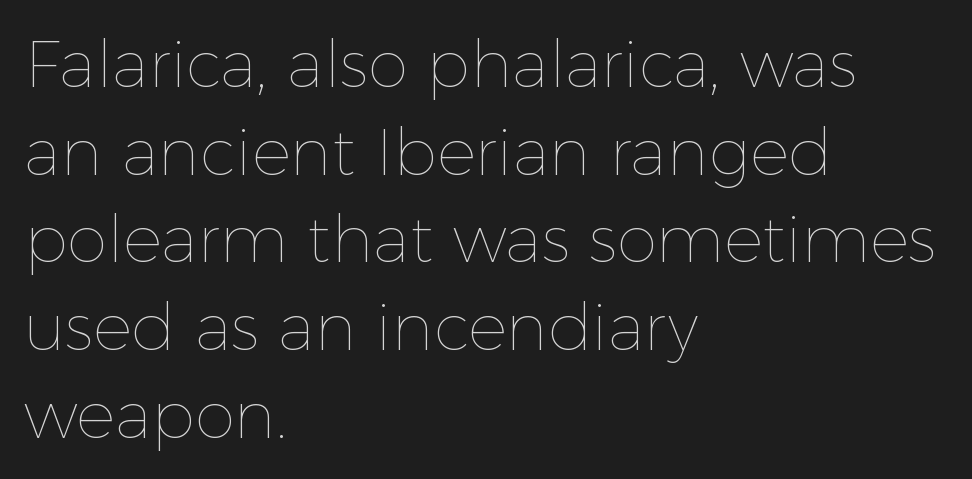
Q: Is the text bold? A: No.
Q: Is the text italic (slanted)? A: No, it is upright.
Q: Is the text underlined? A: No.
Q: How is the paragraph aligned? A: Left-aligned.
Q: Is the spacing between letters normal or unusually wide? A: Normal.
Q: Is the spacing between lines tight, normal or loose? A: Normal.
Q: Width (condensed, normal, or wide)? A: Normal.
Q: x-height? A: Medium.
Q: Monospaced? A: No.
